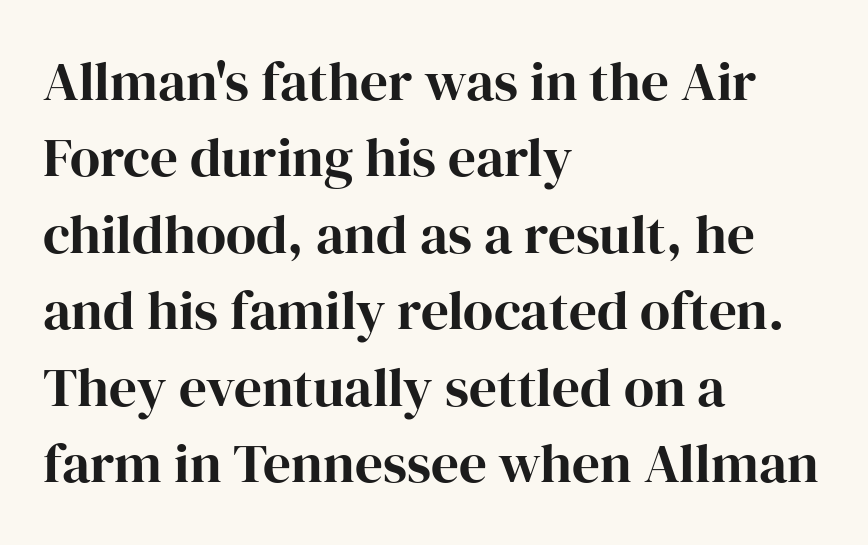
These lines sit exactly where default settings would place them. Upright lettering throughout. Underlining? Definitely not there. These lines are set flush left with a ragged right edge.
